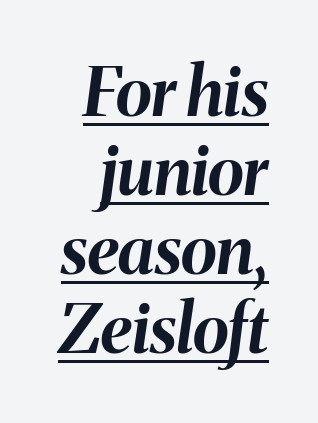
Italic: yes, the glyphs are oblique. Varying glyph widths throughout — classic text-font behaviour. The letters sit at their default tracking, neither squeezed nor spread. This rendering features underlined lettering. Typesetter's note: full bold, strokes at maximum text heaviness.
